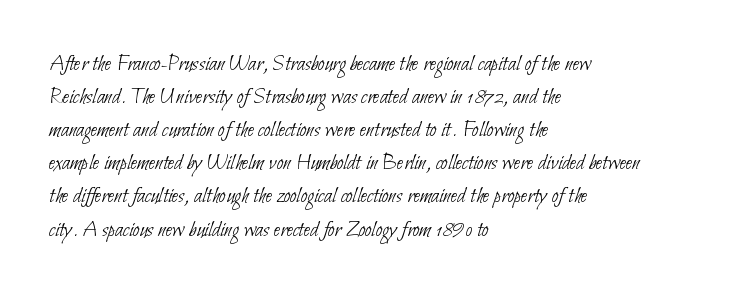
Type without underlining. Successive baselines arrive at the customary interval. The typesetting does not lean heavy: it is not bold. The text block is weighted toward the left margin, trailing off unevenly rightward. The horizontal fit of the characters is conventional and even.
